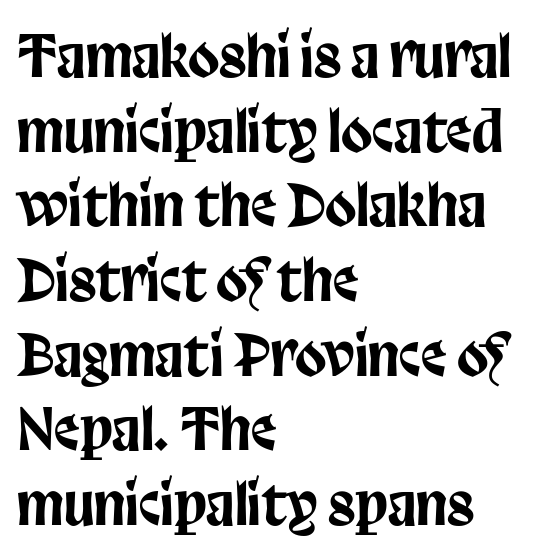
The image shows 57 px condensed sans-serif type, upright; set left-aligned, normal line spacing (1.31x), normal letter spacing, not underlined; low stroke contrast and a large x-height.
